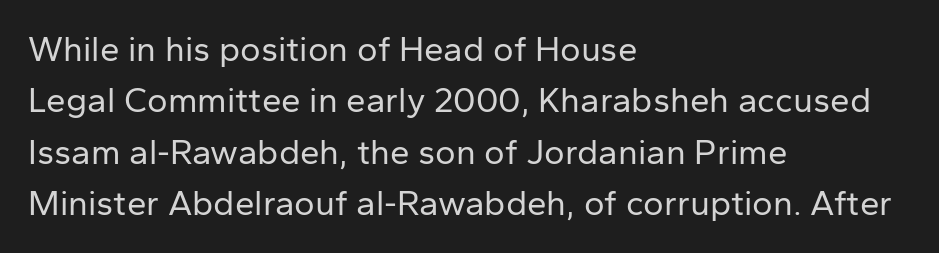
The image shows 35 px regular-weight sans-serif type, upright; set left-aligned, normal line spacing (1.47x), normal letter spacing, not underlined; low stroke contrast and a medium x-height.
